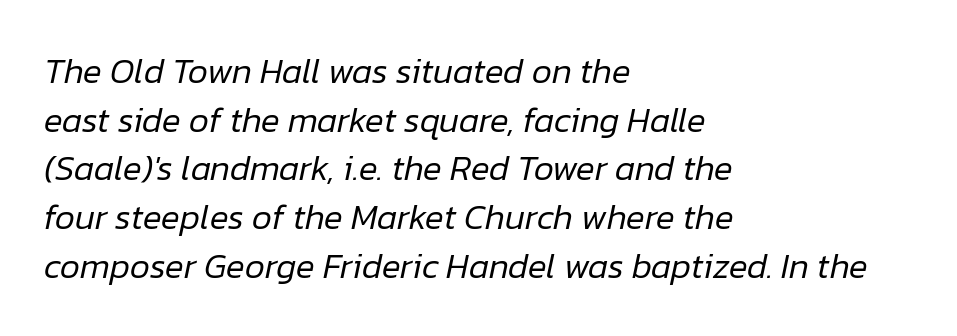
Q: Is the text bold? A: No.
Q: Is the text italic (slanted)? A: Yes, it leans right by about 12 degrees.
Q: Is the text underlined? A: No.
Q: How is the paragraph aligned? A: Left-aligned.
Q: Is the spacing between letters normal or unusually wide? A: Normal.
Q: Is the spacing between lines tight, normal or loose? A: Normal.
Q: Width (condensed, normal, or wide)? A: Normal.
Q: Stroke contrast? A: Low.
Q: x-height? A: Medium.
Q: Monospaced? A: No.
